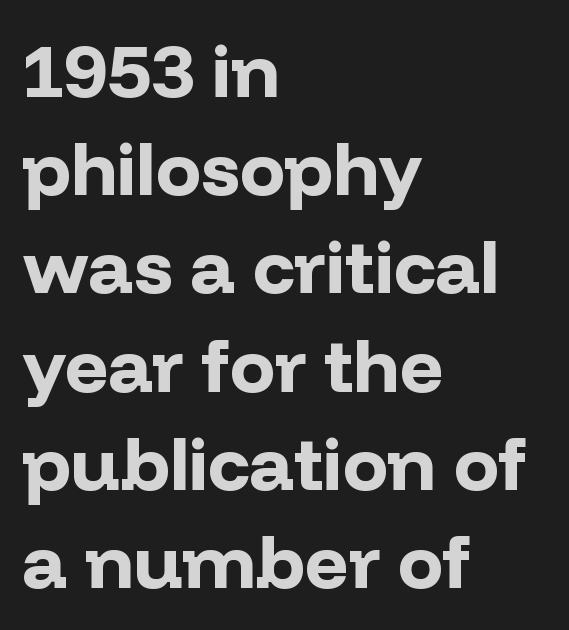
Q: Is the text bold? A: Yes.
Q: Is the text italic (slanted)? A: No, it is upright.
Q: Is the typeface a serif or a sans-serif typeface? A: Sans-serif.
Q: Is the text underlined? A: No.
Q: How is the paragraph aligned? A: Left-aligned.
Q: Is the spacing between letters normal or unusually wide? A: Normal.
Q: Is the spacing between lines tight, normal or loose? A: Normal.
Q: Width (condensed, normal, or wide)? A: Normal.
Q: Stroke contrast? A: Low.
Q: x-height? A: Medium.
Q: Monospaced? A: No.
